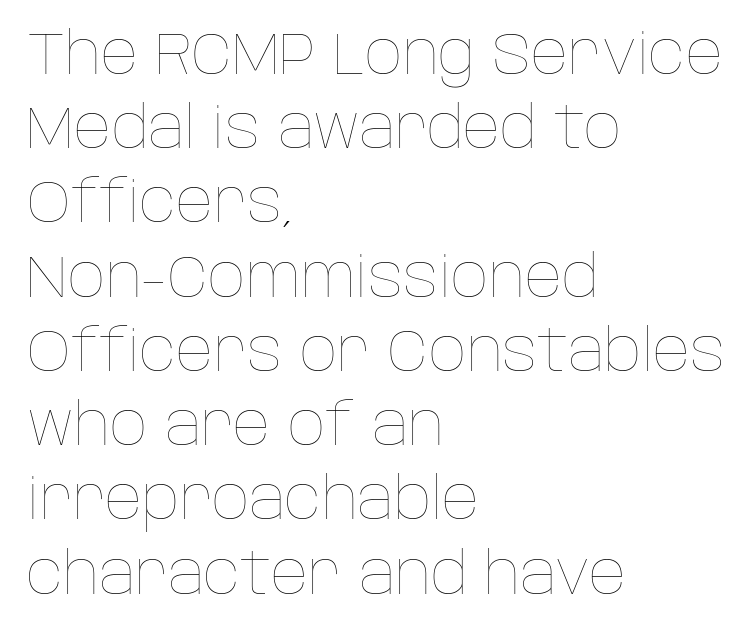
The image shows 58 px thin type, upright; set left-aligned, normal line spacing (1.28x), normal letter spacing, not underlined; low stroke contrast and a large x-height.
